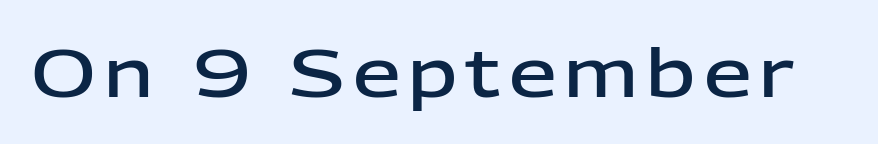
The face used here is proportionally spaced, like ordinary book or web type. Beneath every word, the page is bare. Ascenders rise straight up at ninety degrees. Stroke thickness is moderately raised; the sample reads as semibold.
